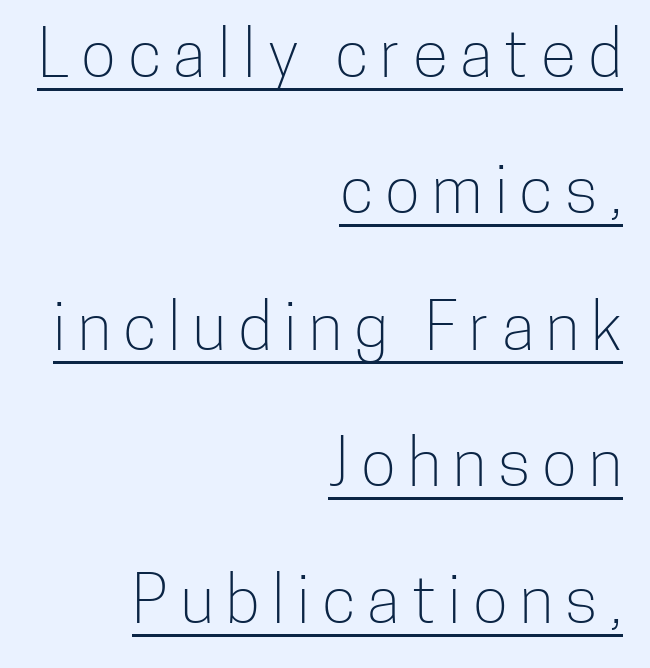
Vertical stems look standard width or narrower in stroke. The rendering uses a large line-height, opening up the rows. The font family rendered here belongs to the sans-serif group. Decoration check: the copy is underlined.
